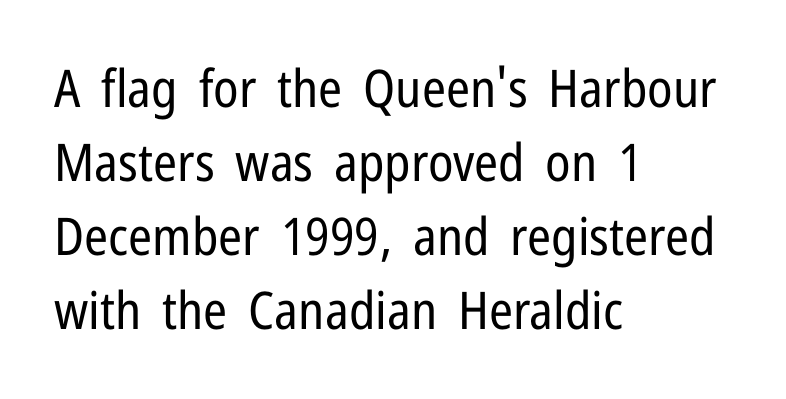
Q: Is the text bold? A: No.
Q: Is the text italic (slanted)? A: No, it is upright.
Q: Is the typeface a serif or a sans-serif typeface? A: Sans-serif.
Q: Is the text underlined? A: No.
Q: How is the paragraph aligned? A: Left-aligned.
Q: Is the spacing between letters normal or unusually wide? A: Normal.
Q: Is the spacing between lines tight, normal or loose? A: Normal.
Q: Width (condensed, normal, or wide)? A: Condensed.
Q: Stroke contrast? A: Low.
Q: x-height? A: Medium.
Q: Monospaced? A: No.
